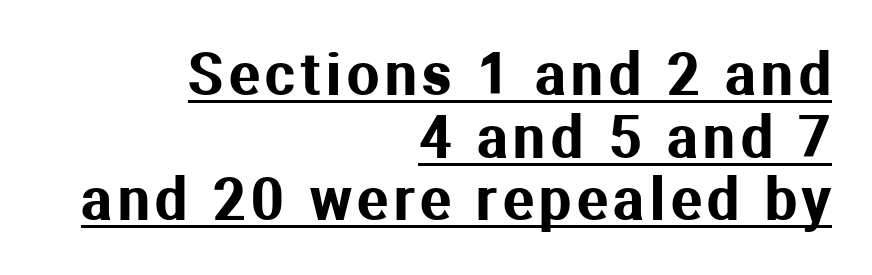
A typographer would call this underscored text. The space between consecutive lines is stingy. Note the varied advance widths — an 'i' is clearly narrower than an 'm'. Italic? Not at all — the glyphs are vertical.
